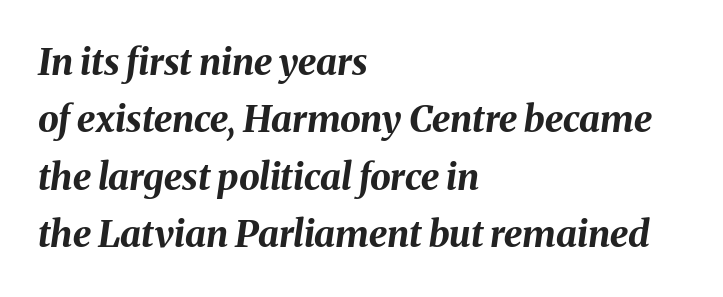
The image shows 37 px bold type, italic (leaning right); set left-aligned, normal line spacing (1.55x), normal letter spacing, not underlined; medium stroke contrast and a medium x-height.
